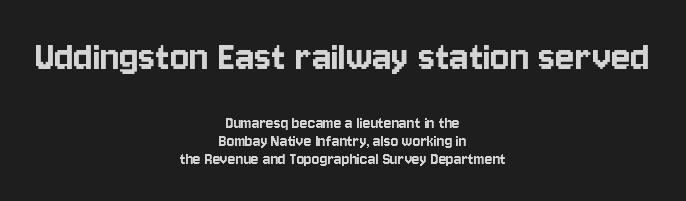
Examine the stroke ends and you'll find no serifs. A typesetter would call this zero additional tracking. Words float on clear page, feet unadorned. Think of a printed novel: that variable character pitch is what you see here.
